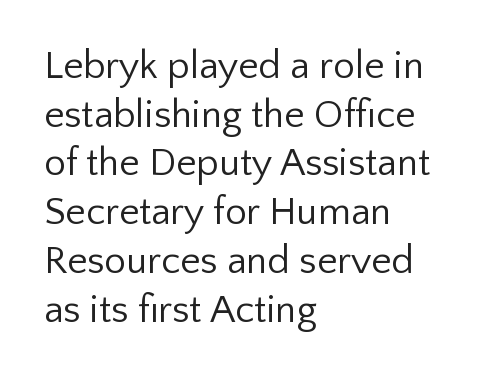
Each letter keeps its own natural width here, so spacing adapts to shape. Where is the straight margin? On the left. If you drew a line through each stem, it would be perfectly vertical. In terms of letterspacing, this is plain default setting. Bare-footed words on every line.
